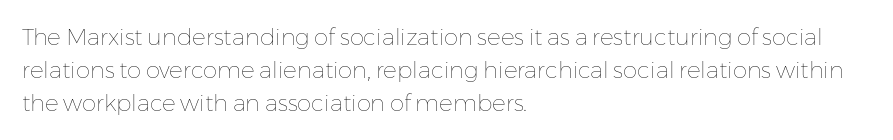
Q: Is the text bold? A: No.
Q: Is the text italic (slanted)? A: No, it is upright.
Q: Is the text underlined? A: No.
Q: How is the paragraph aligned? A: Left-aligned.
Q: Is the spacing between letters normal or unusually wide? A: Normal.
Q: Is the spacing between lines tight, normal or loose? A: Normal.
